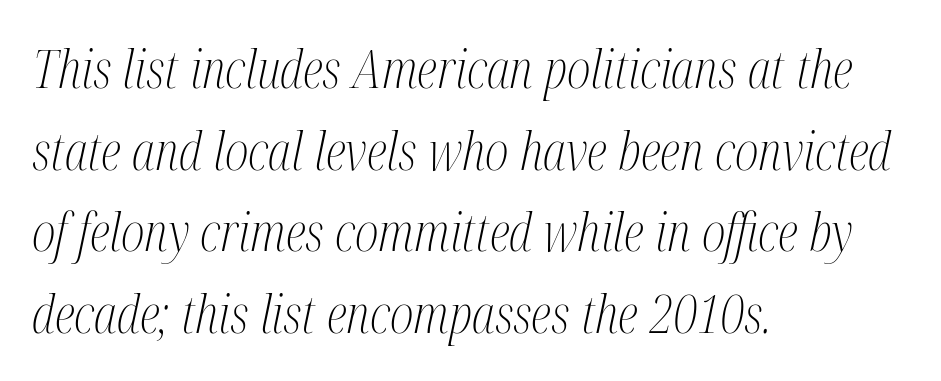
The paragraph shown leans on its left margin. This sample has the flowing, uneven cadence of proportional lettering. Is the type slanted? Yes — the strokes lean at a clear angle. Is the letter spacing exaggerated? No — it looks like the ordinary default. How would I describe the line gaps? Plain and ordinary.
